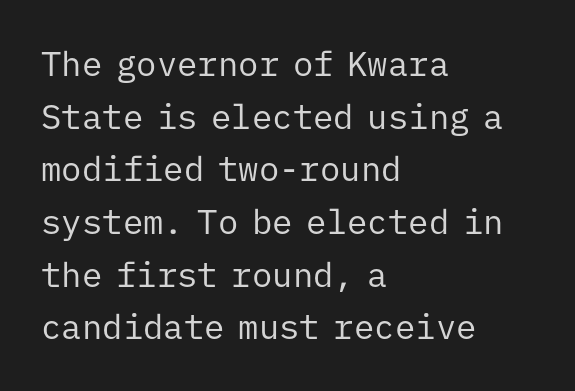
Monospaced: the letters line up in strict vertical columns. Observe the ordinary spacing: letters are neighbours, not strangers. The text block is weighted toward the left margin, trailing off unevenly rightward. The area under the type is left untouched. The face used here is a sans, in the tradition of grotesques and geometrics. Leading matches the norm, producing a regular column.
